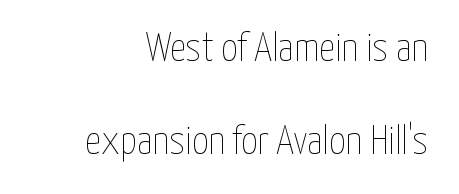
The passage shown is not bold in any degree. Horizontal bands of white between lines are thick stripes. A typesetter would call this proportional, since set widths differ per character. These lines keep a tight, regular rhythm from letter to letter.
